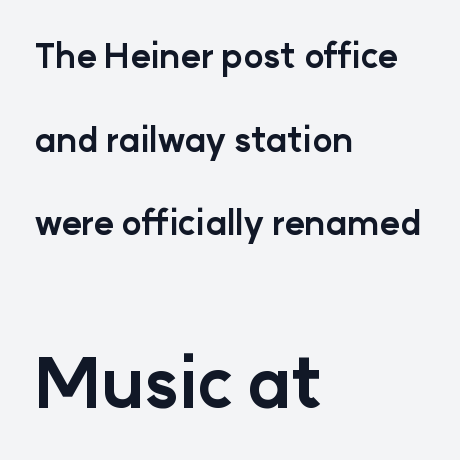
{"serif": "no", "italic": "no", "bold": "yes", "weight": "bold", "width": "normal", "stroke_contrast": "low", "x_height": "medium", "monospaced": "no", "underline": "no", "align": "left", "line_spacing": "loose", "line_spacing_ratio": 2.46, "letter_spacing": "normal", "letter_spacing_em": 0.0, "larger_block": "second", "size_ratio": 2.0, "glyph_px": 68}
